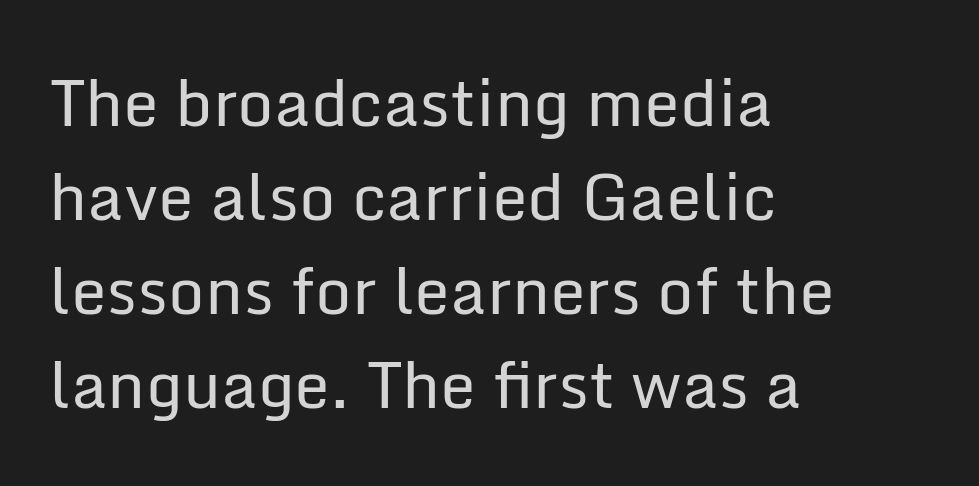
Honestly, the row spacing looks completely unremarkable. The passage shown is typeset with a sans-serif family. Ordinary non-slanted type is in use. The lines in this sample share a left origin and differ only in where they stop. Caption: face not bold, strokes unweighted. Rule under the text: the space is simply empty.
